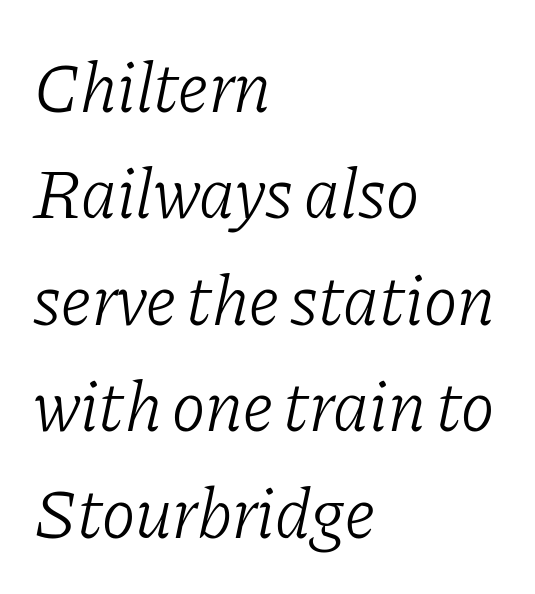
Q: Is the text bold? A: No.
Q: Is the text italic (slanted)? A: Yes, it leans right by about 11 degrees.
Q: Is the typeface a serif or a sans-serif typeface? A: Serif.
Q: Is the text underlined? A: No.
Q: How is the paragraph aligned? A: Left-aligned.
Q: Is the spacing between letters normal or unusually wide? A: Normal.
Q: Is the spacing between lines tight, normal or loose? A: Normal.
Q: Width (condensed, normal, or wide)? A: Normal.
Q: Stroke contrast? A: Low.
Q: x-height? A: Medium.
Q: Monospaced? A: No.
